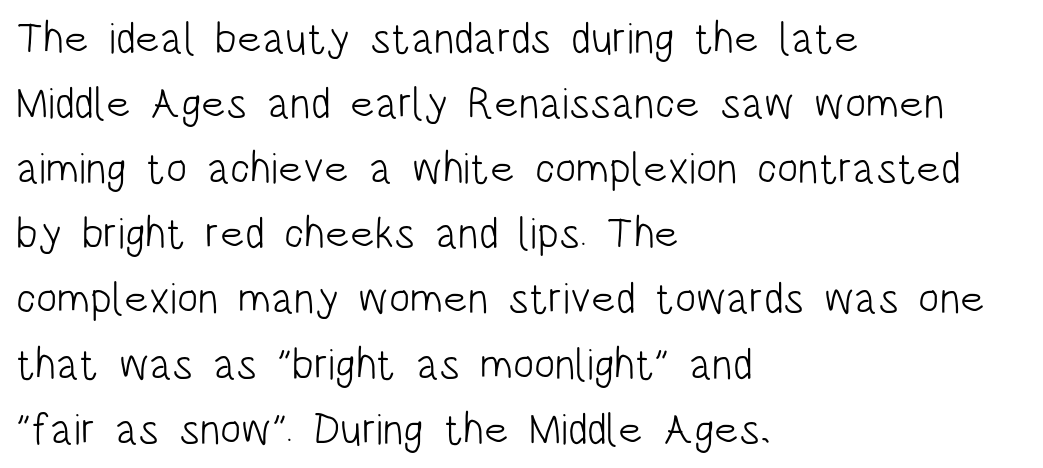
Where is the straight margin? On the left. The space between consecutive lines is moderate. Does the lettering tilt? It doesn't — this is upright. The passage shown is not bold in any degree.
